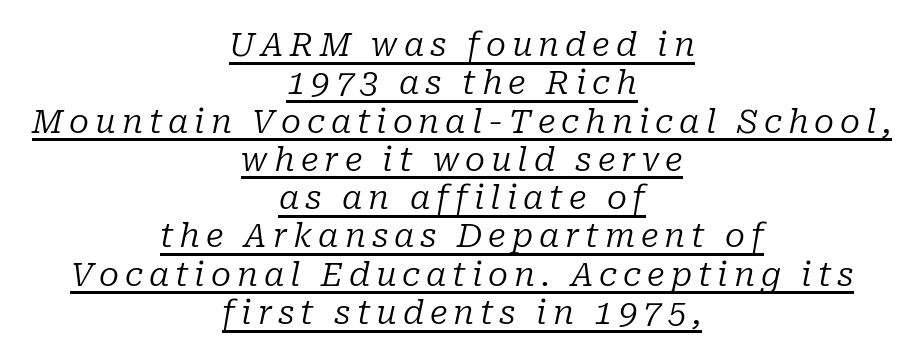
The face used here is seriffed, in the tradition of book romans. The passage shown is not bold in any degree. Quick note: italic. The glyphs are accompanied by a horizontal stroke just below them. Which margin do the lines hug? Neither — every line sits in the middle. Here the designer chose a conventional face with non-uniform glyph widths.
